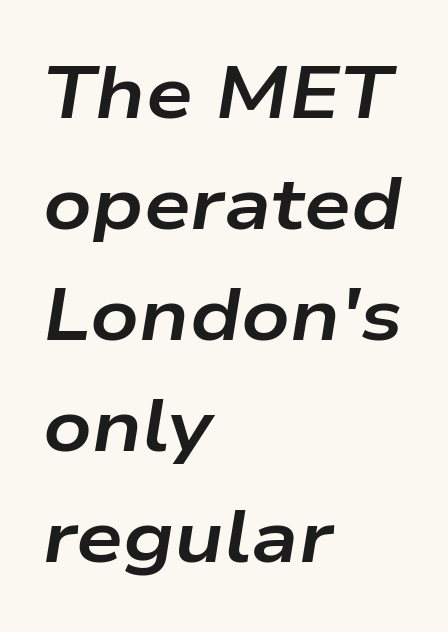
The space between consecutive lines is moderate. Rendered with sloped, italic letterforms. What stands out about the letter spacing? Nothing — it is the standard amount. The rendering uses natural spacing where letterforms have individual widths. Weight: bold. Layout note: lines flush left.
